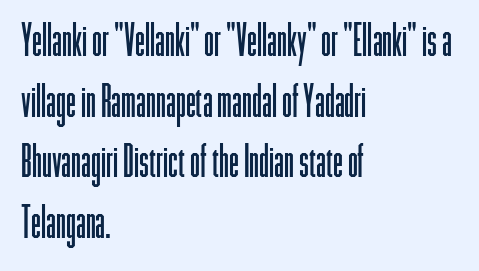
The image shows 45 px light, condensed sans-serif type, upright; set left-aligned, normal line spacing (1.35x), normal letter spacing, not underlined; low stroke contrast and a medium x-height.
